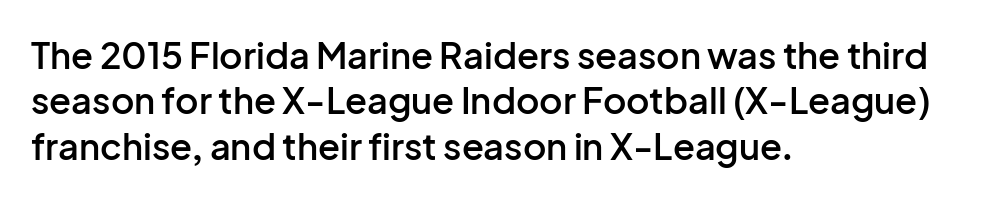
The image shows 36 px semibold sans-serif type, upright; set left-aligned, normal line spacing (1.26x), normal letter spacing, not underlined; low stroke contrast and a medium x-height.
